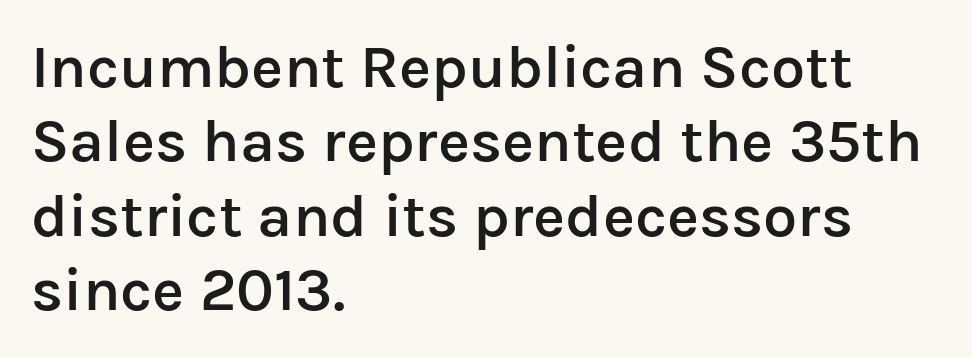
The image shows 61 px semibold sans-serif type, upright; set left-aligned, line spacing 1.22x, normal letter spacing, not underlined; low stroke contrast and a medium x-height.
